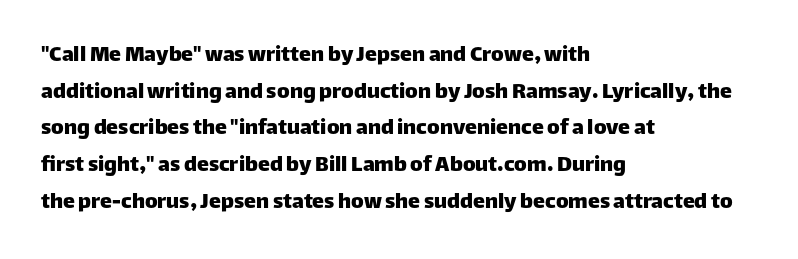
The image shows 24 px text type, upright; set left-aligned, normal line spacing (1.53x), normal letter spacing, not underlined.
